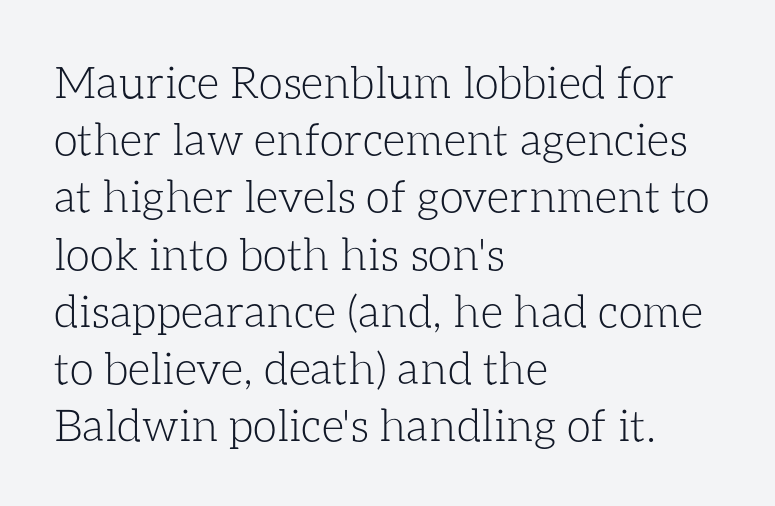
Q: Is the text bold? A: No.
Q: Is the text italic (slanted)? A: No, it is upright.
Q: Is the text underlined? A: No.
Q: How is the paragraph aligned? A: Left-aligned.
Q: Is the spacing between letters normal or unusually wide? A: Normal.
Q: Is the spacing between lines tight, normal or loose? A: Normal.
Q: Width (condensed, normal, or wide)? A: Normal.
Q: Stroke contrast? A: Low.
Q: x-height? A: Medium.
Q: Monospaced? A: No.
